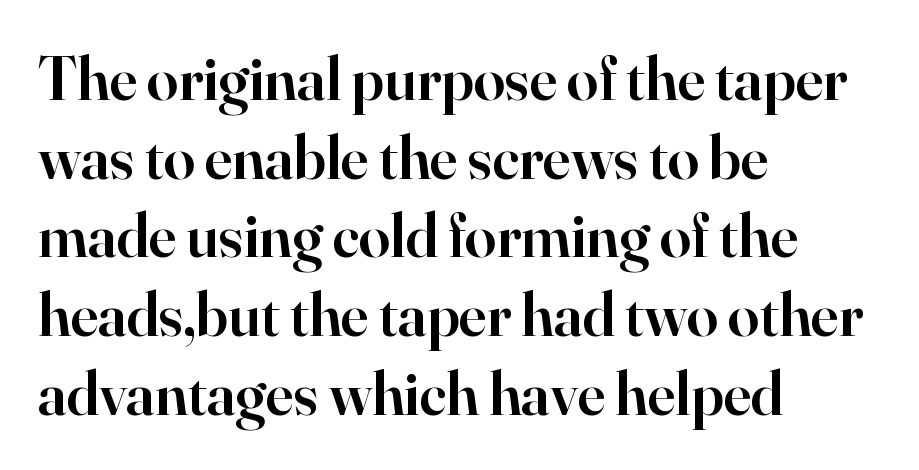
Bare-footed words on every line. The rendering keeps characters at their native spacing. A typesetter would call this proportional, since set widths differ per character. A semibold gives these letters moderate extra thickness, short of bold.
